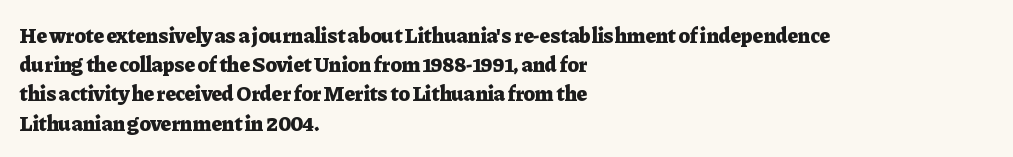
The image shows 21 px bold type, upright; set left-aligned, normal line spacing (1.39x), normal letter spacing, not underlined.
